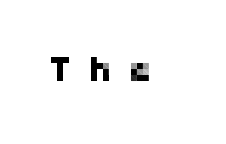
The image shows 35 px sans-serif type, upright; set unusually wide letter spacing (+0.47 em), not underlined; low stroke contrast and a medium x-height.
